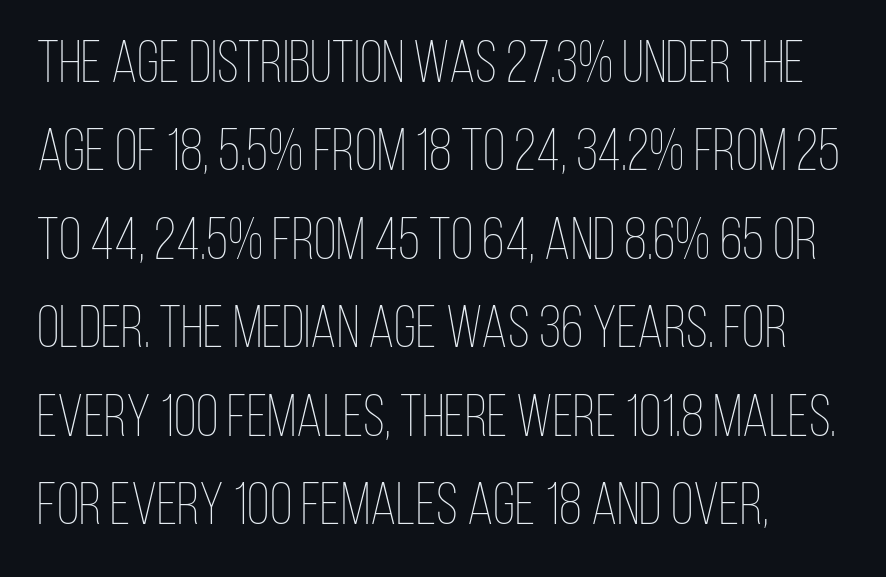
The image shows 59 px thin, condensed type, upright; set normal line spacing (1.5x), normal letter spacing, not underlined; low stroke contrast and a large x-height.
